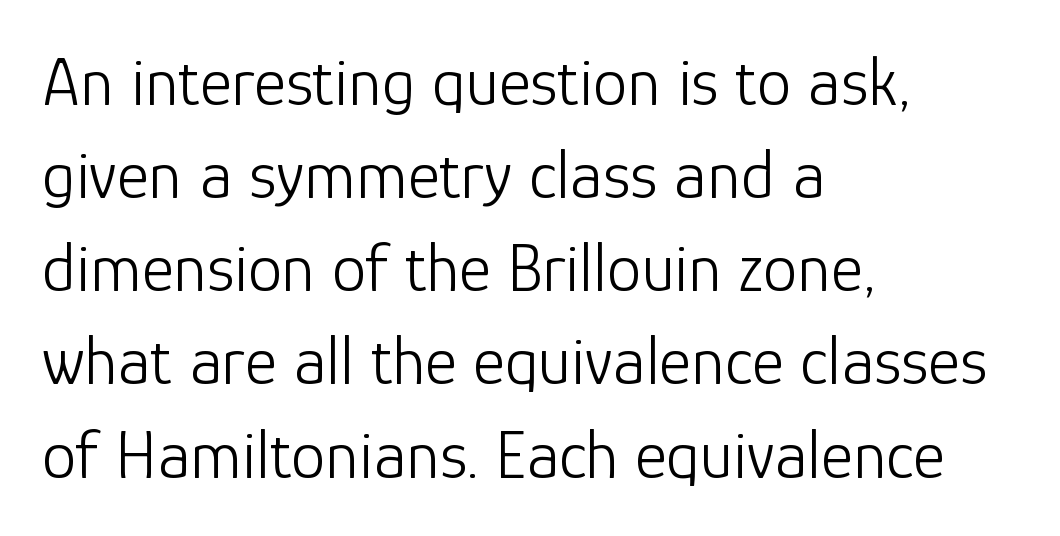
The image shows 69 px light sans-serif type, upright; set left-aligned, normal line spacing (1.35x), normal letter spacing, not underlined; low stroke contrast and a medium x-height.
